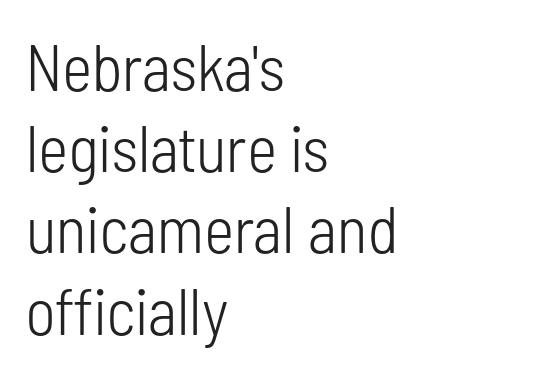
Reading down the column, the eye jumps a familiar distance to each next line. This sample is left-justified, so line endings fall wherever the words run out. A typesetter would call this zero additional tracking. Is this a heavy cut? Hardly; it is regular or lighter.
